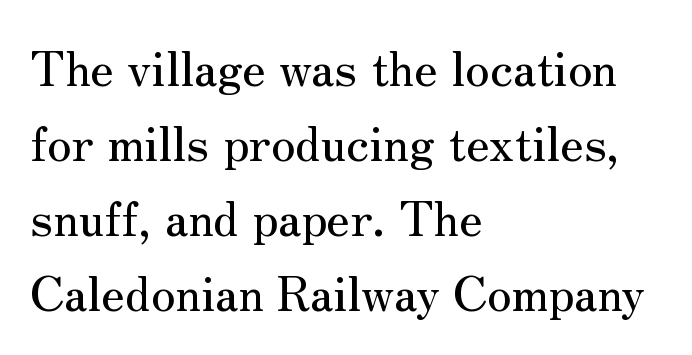
The image shows 48 px serif type, upright; set left-aligned, normal line spacing (1.56x), normal letter spacing, not underlined; medium stroke contrast and a small x-height.
